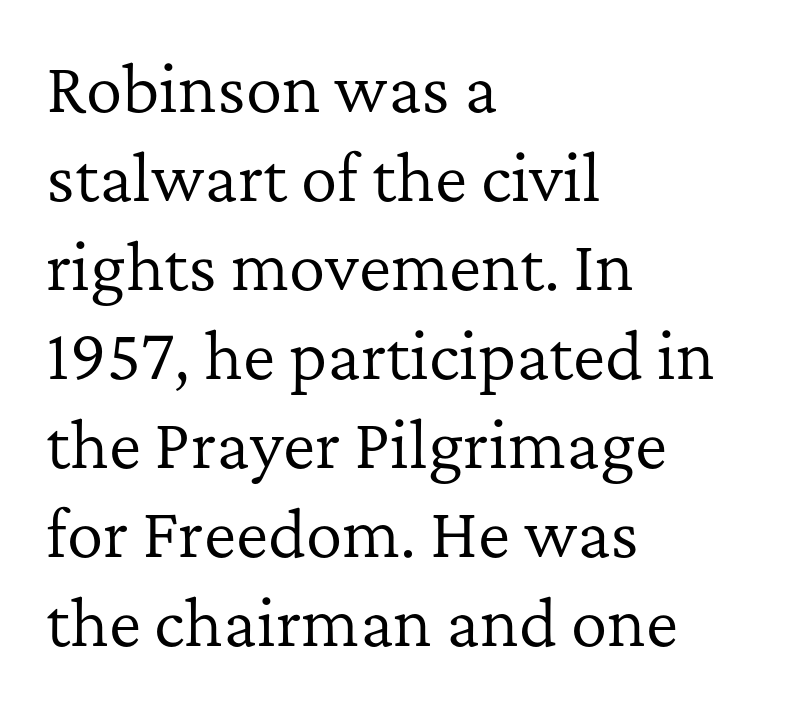
It's the straight-up-and-down kind of type. This rendering leaves character spacing at its baseline value. The face used here is proportionally spaced, like ordinary book or web type. The typesetter chose a ragged-right arrangement here. Descenders hang freely into open space.
